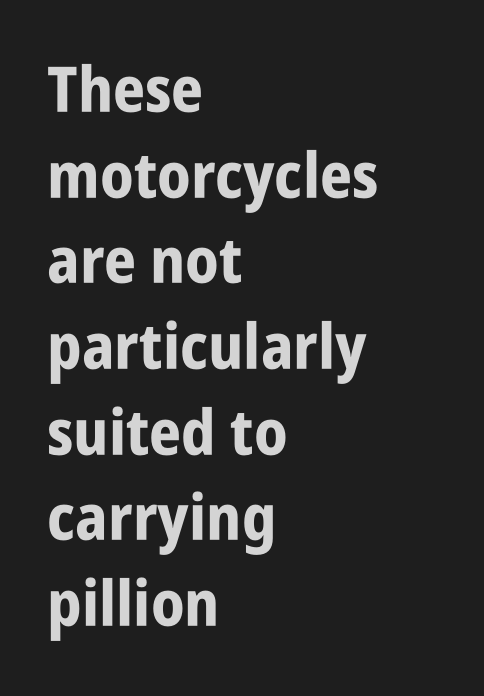
{"serif": "no", "italic": "no", "bold": "yes", "weight": "bold", "width": "condensed", "stroke_contrast": "low", "x_height": "large", "monospaced": "no", "underline": "no", "align": "left", "line_spacing": "normal", "line_spacing_ratio": 1.36, "letter_spacing": "normal", "letter_spacing_em": 0.0, "glyph_px": 63}
